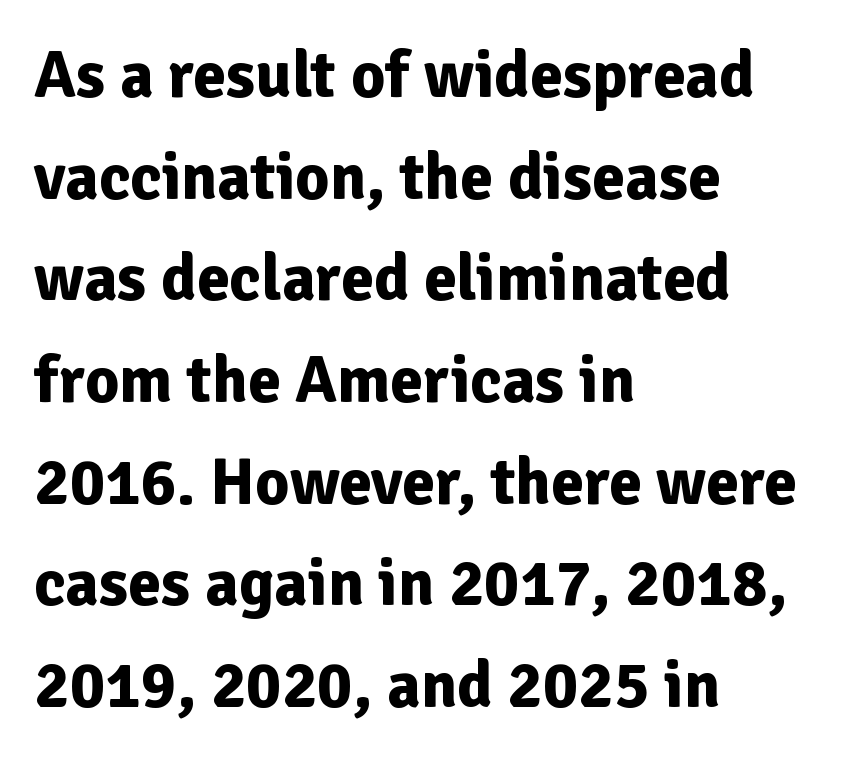
The axis of the letterforms is exactly vertical. These words are printed bold, with thick strokes throughout. Letterform terminals end flat and unadorned throughout the passage. How are the letters spaced? Ordinarily, with no added tracking.
